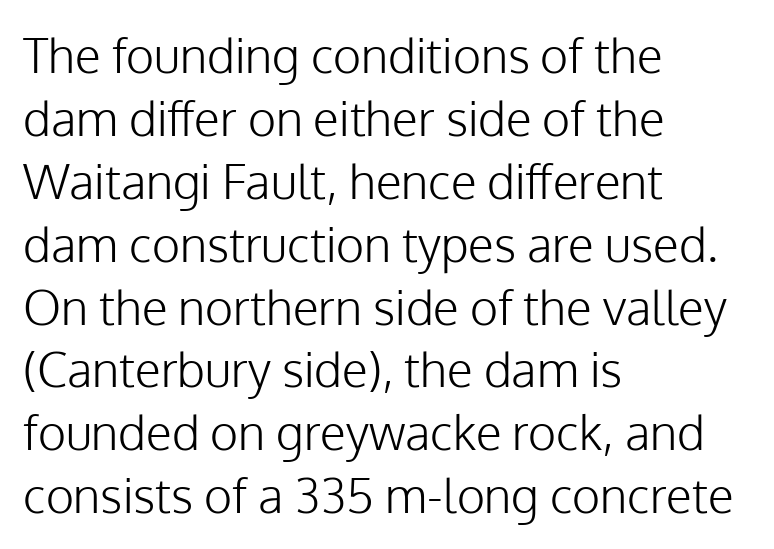
The image shows 48 px light sans-serif type, upright; set left-aligned, normal line spacing (1.31x), normal letter spacing, not underlined; low stroke contrast and a medium x-height.
